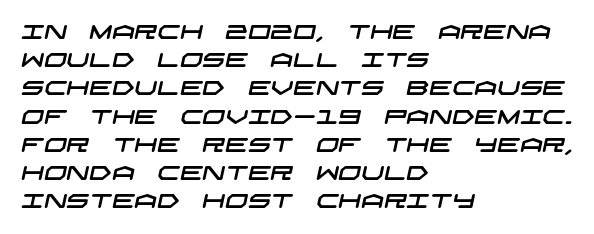
Q: Is the text underlined? A: No.
Q: How is the paragraph aligned? A: Left-aligned.
Q: Is the spacing between letters normal or unusually wide? A: Normal.
Q: Is the spacing between lines tight, normal or loose? A: Normal.
